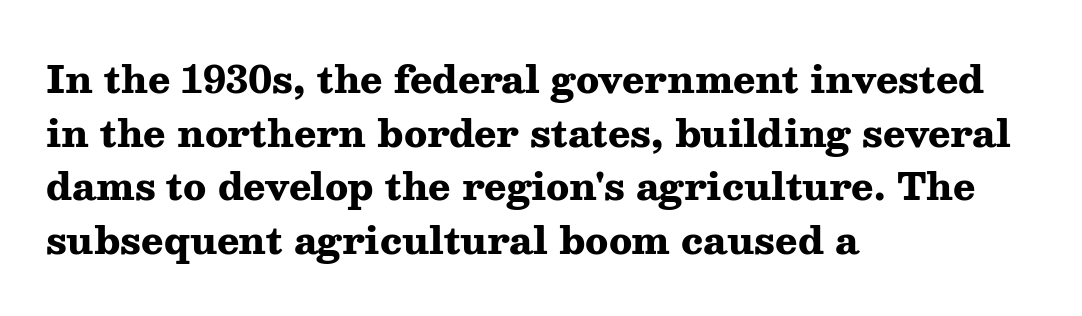
The image shows 37 px heavy, wide serif type, upright; set left-aligned, normal line spacing (1.45x), normal letter spacing, not underlined; medium stroke contrast and a medium x-height.
